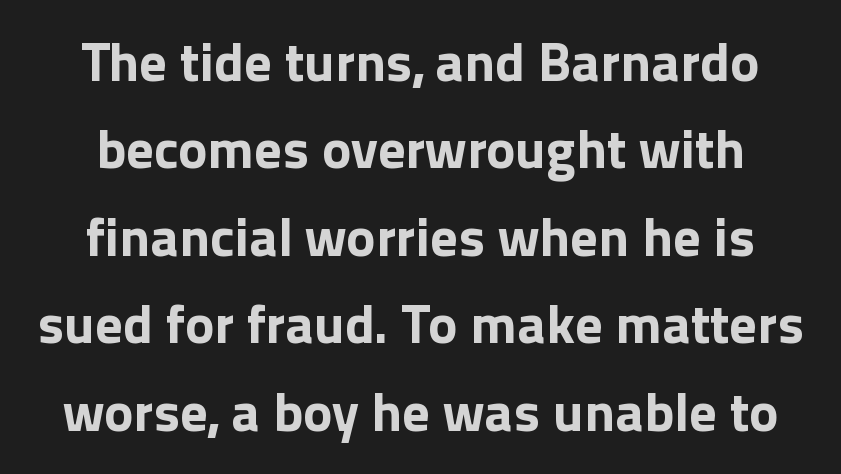
{"serif": "no", "italic": "no", "bold": "yes", "weight": "bold", "width": "normal", "x_height": "medium", "monospaced": "no", "underline": "no", "line_spacing": "normal", "line_spacing_ratio": 1.59, "letter_spacing": "normal", "letter_spacing_em": 0.0, "glyph_px": 55}
